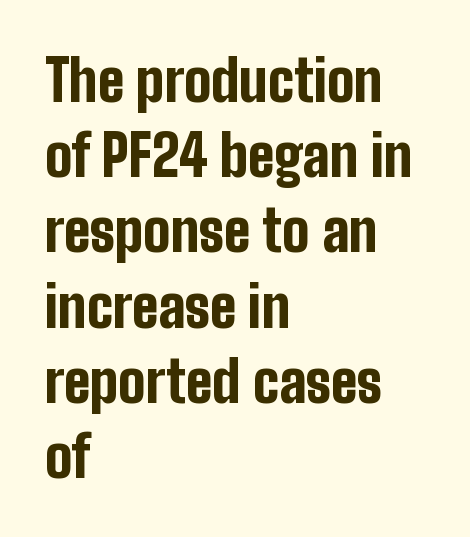
The image shows 57 px bold, condensed sans-serif type, upright; set left-aligned, normal line spacing (1.32x), normal letter spacing, not underlined; low stroke contrast and a medium x-height.
